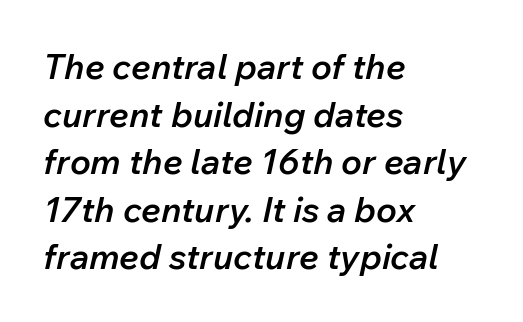
The image shows 35 px semibold type, italic (leaning right); set left-aligned, normal line spacing (1.36x), normal letter spacing, not underlined; low stroke contrast and a medium x-height.
